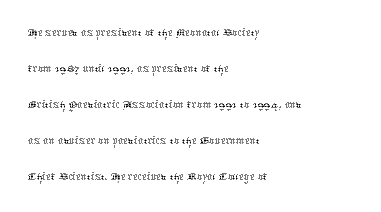
The image shows 27 px text type, upright; set left-aligned, normal line spacing (1.33x), normal letter spacing, not underlined.
